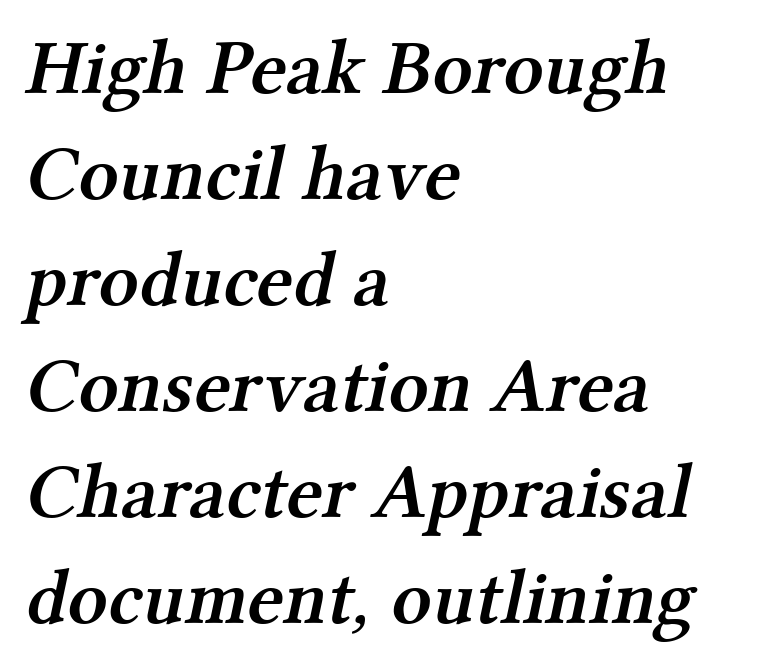
The image shows 78 px semibold serif type; set left-aligned, normal line spacing (1.36x), normal letter spacing, not underlined; medium stroke contrast and a medium x-height.
